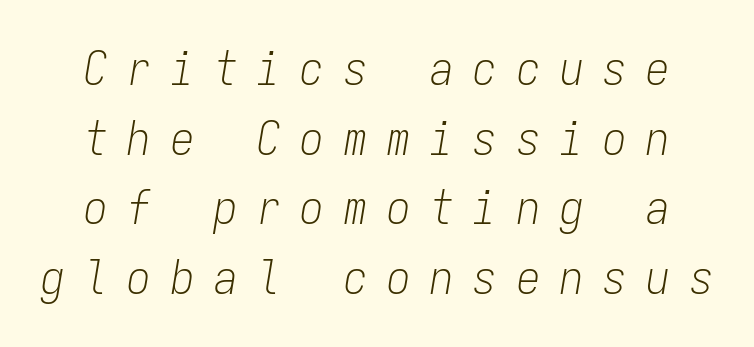
The image shows 47 px light, condensed type, italic (leaning right), monospaced; set normal line spacing (1.48x), unusually wide letter spacing (+0.42 em), not underlined; low stroke contrast and a medium x-height.
